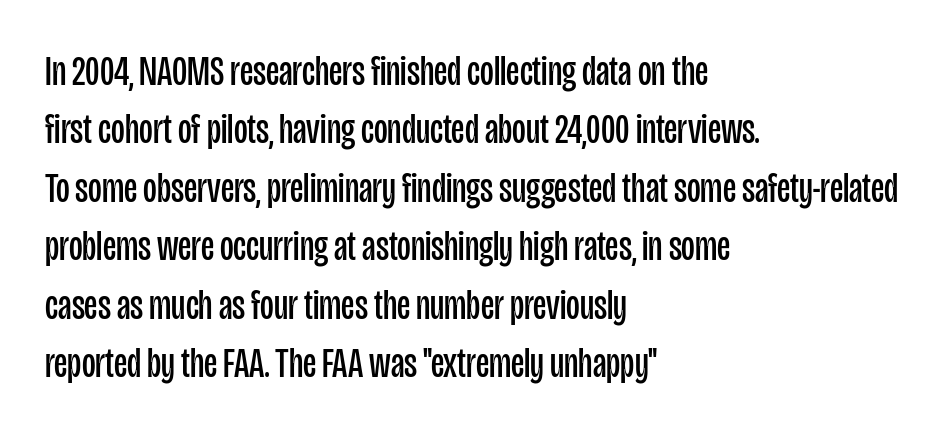
When letters stand straight like this, we call the style roman or upright. Caption: face not bold, strokes unweighted. Decoration check: the copy has no underline. Standard letterfit; no display-style spreading of the glyphs. Character widths vary here, with narrow letters taking less room than wide ones. Leftover space on each line is placed entirely after the last word.
